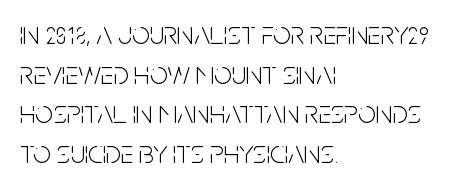
{"serif": "no", "italic": "no", "bold": "no", "weight": "light", "width": "condensed", "stroke_contrast": "low", "x_height": "large", "monospaced": "no", "underline": "no", "align": "left", "line_spacing_ratio": 1.24, "letter_spacing": "normal", "letter_spacing_em": 0.0, "glyph_px": 32}
